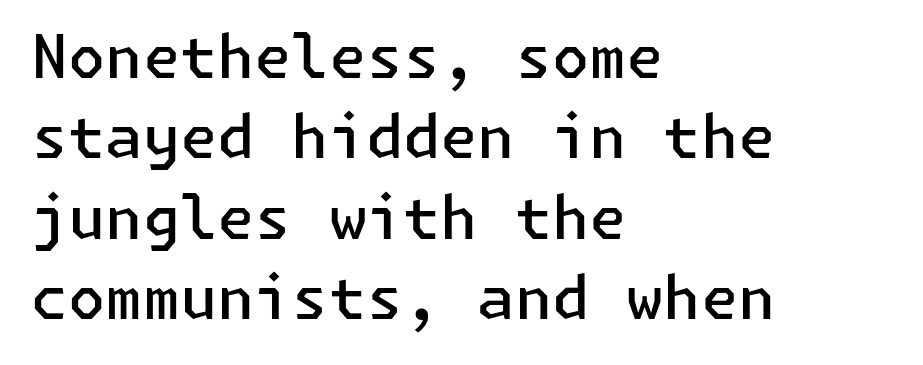
In terms of weight, the rendering is demibold, just under bold. The face used here is a sans, in the tradition of grotesques and geometrics. The typesetter chose a ragged-right arrangement here. This sample keeps an unexceptional amount of space between lines. Do the letters lean? They stand straight. Anything drawn beneath the words? Only blank space.
